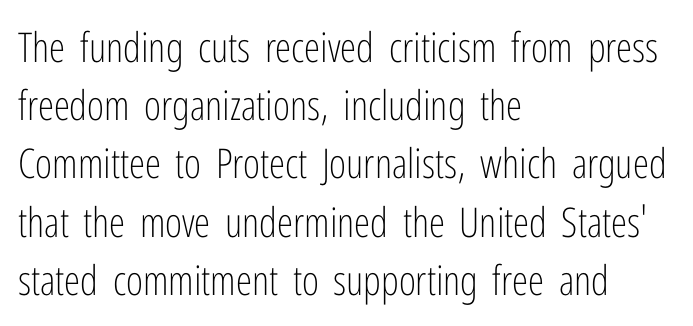
The image shows 41 px light, condensed sans-serif type, upright; set left-aligned, normal line spacing (1.42x), normal letter spacing, not underlined; low stroke contrast and a medium x-height.
